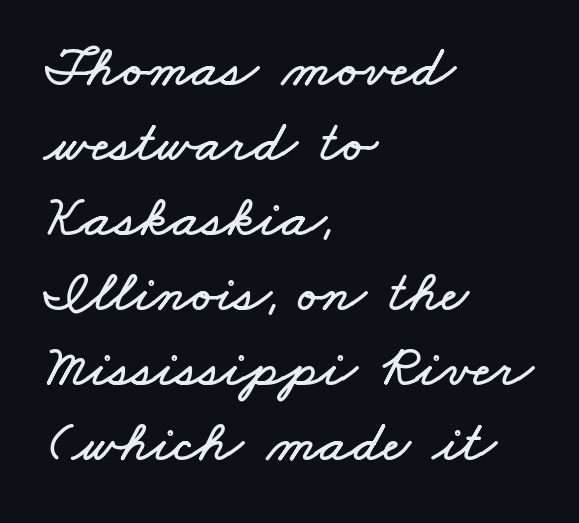
The passage shown is typed in a proportional face where columns would drift. The lines sit at an ordinary, default distance from one another. The foot of each line stays bare and open. Inter-character spacing is left at the font's built-in metrics.
